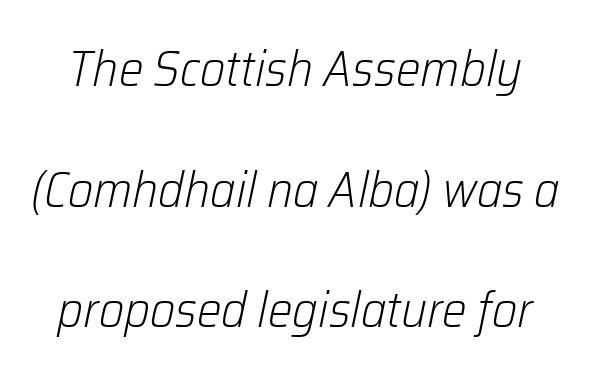
You could fit nearly another row in the gap between these rows. Each letter keeps its own natural width here, so spacing adapts to shape. Every character sits at an angle, as italics do. You could call the tracking neutral — neither tight nor loose. Stems here are at most as thick as an everyday book face. Lines of text with bare space underneath.
